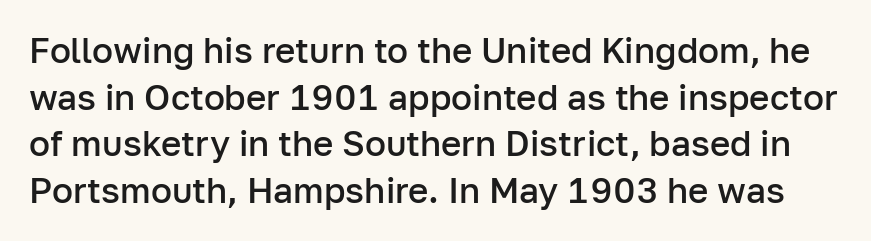
Q: Is the text bold? A: Semi-bold.
Q: Is the text italic (slanted)? A: No, it is upright.
Q: Is the typeface a serif or a sans-serif typeface? A: Sans-serif.
Q: Is the text underlined? A: No.
Q: Is the spacing between letters normal or unusually wide? A: Normal.
Q: Is the spacing between lines tight, normal or loose? A: Normal.
Q: Width (condensed, normal, or wide)? A: Normal.
Q: Stroke contrast? A: Low.
Q: x-height? A: Medium.
Q: Monospaced? A: No.
